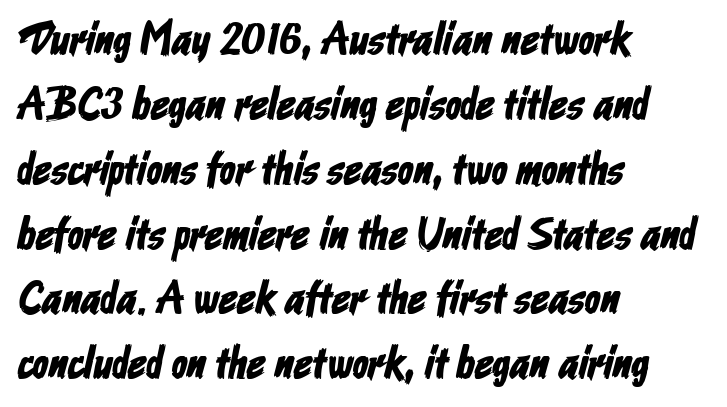
The lines sit at an ordinary, default distance from one another. The face used here is proportionally spaced, like ordinary book or web type. The face used here is rendered with its standard letterfit. The string is rendered with underlining switched off. Examine the stroke ends and you'll find no serifs. Does the copy run flush right? No — it runs flush left.
